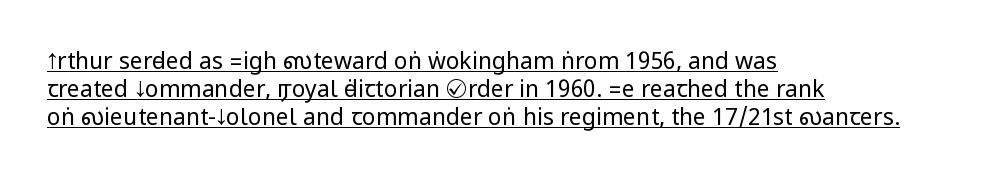
The image shows 23 px text type, upright; set left-aligned, line spacing 1.22x, normal letter spacing, underlined.
